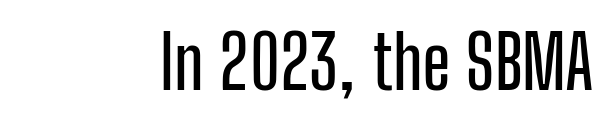
{"serif": "no", "italic": "no", "width": "condensed", "stroke_contrast": "low", "x_height": "medium", "monospaced": "no", "underline": "no", "letter_spacing": "normal", "letter_spacing_em": 0.0, "glyph_px": 74}
